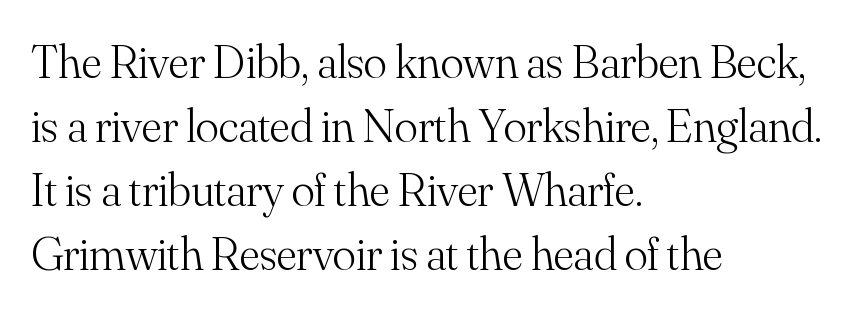
{"serif": "yes", "italic": "no", "bold": "no", "weight": "light", "width": "normal", "stroke_contrast": "medium", "x_height": "small", "monospaced": "no", "underline": "no", "align": "left", "line_spacing": "normal", "line_spacing_ratio": 1.33, "letter_spacing": "normal", "letter_spacing_em": 0.0, "glyph_px": 48}
